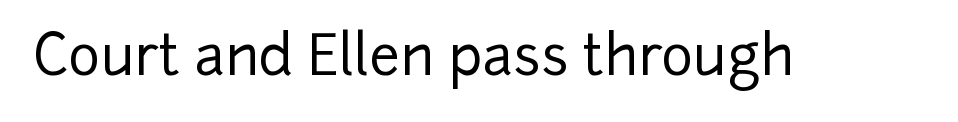
Is this a fixed-width face? No — the glyphs have proportional, varying widths. Font category for this specimen: sans-serif. Descenders are the only things crossing below the line. Ordinary non-slanted type is in use.
